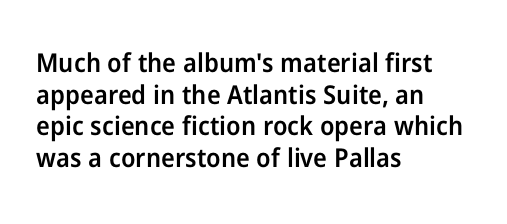
Q: Is the text bold? A: Semi-bold.
Q: Is the text italic (slanted)? A: No, it is upright.
Q: Is the text underlined? A: No.
Q: How is the paragraph aligned? A: Left-aligned.
Q: Is the spacing between letters normal or unusually wide? A: Normal.
